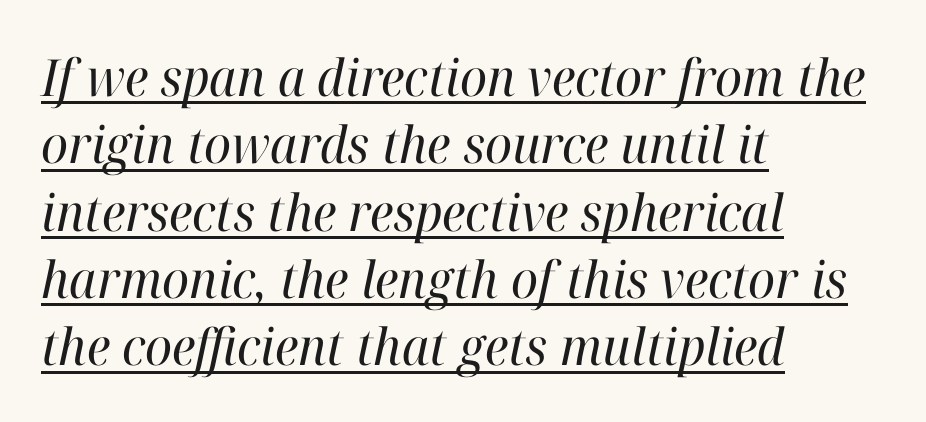
Beneath each row of characters lies a ruled line. The vertical gap from one line to the next is medium. Is this a sans? No — the strokes have serifs. A student would call this left alignment; a typographer would say flush left, rag right. Yep, that's italic — everything's leaning.
